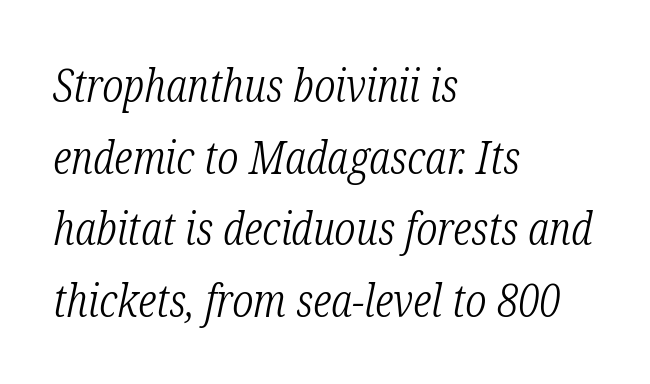
Q: Is the text bold? A: No.
Q: Is the text italic (slanted)? A: Yes, it leans right by about 12 degrees.
Q: Is the typeface a serif or a sans-serif typeface? A: Serif.
Q: Is the text underlined? A: No.
Q: How is the paragraph aligned? A: Left-aligned.
Q: Is the spacing between letters normal or unusually wide? A: Normal.
Q: Is the spacing between lines tight, normal or loose? A: Normal.
Q: Width (condensed, normal, or wide)? A: Condensed.
Q: Stroke contrast? A: Low.
Q: x-height? A: Medium.
Q: Monospaced? A: No.
